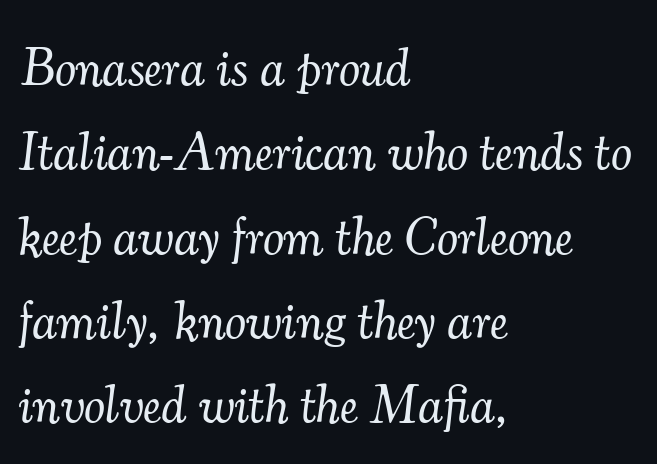
The image shows 53 px light serif type, italic (leaning right); set left-aligned, normal line spacing (1.59x), normal letter spacing, not underlined; medium stroke contrast and a small x-height.
